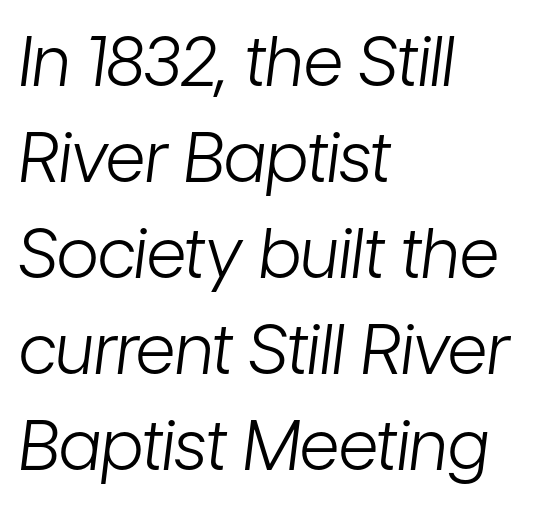
{"italic": "yes", "lean": "right", "slant_degrees": 7, "bold": "no", "weight": "light", "width": "condensed", "stroke_contrast": "low", "x_height": "medium", "monospaced": "no", "underline": "no", "align": "left", "line_spacing": "normal", "line_spacing_ratio": 1.39, "letter_spacing": "normal", "letter_spacing_em": 0.0, "glyph_px": 69}
